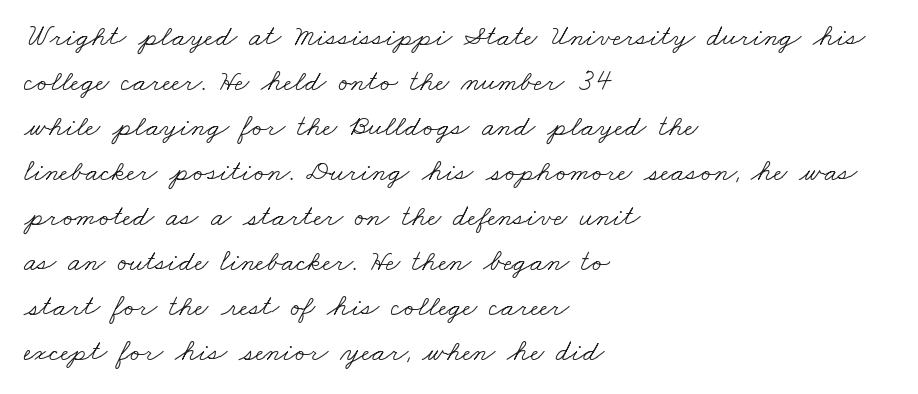
Each row of text sits above clean, open space. Is this a fixed-width face? No — the glyphs have proportional, varying widths. The lines are quadded left. This sample keeps an unexceptional amount of space between lines. Letter spacing: default. The font sits on the lighter half of the weight spectrum, regular included.
